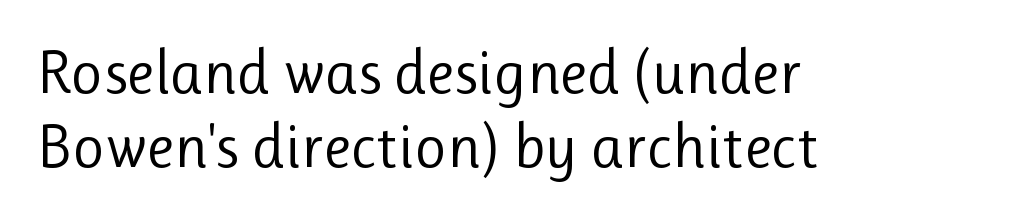
These lines were composed using upright roman letters. You can tell from the bare stems that sans-serif type was used. Characters follow at the spacing the type designer built in. Heaviness? Minimal to ordinary, like unemphasized prose. In CSS terms this would be text-align: left.
